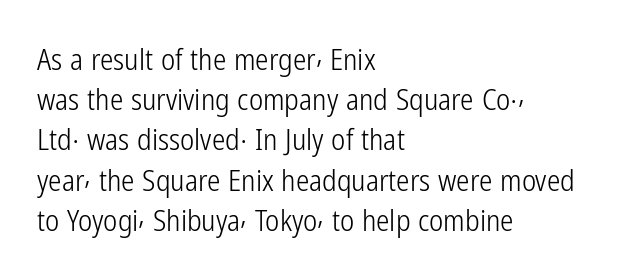
Note the varied advance widths — an 'i' is clearly narrower than an 'm'. The text block is weighted toward the left margin, trailing off unevenly rightward. Upright lettering throughout. The horizontal fit of the characters is conventional and even. The font family rendered here belongs to the sans-serif group. Leading: standard.
